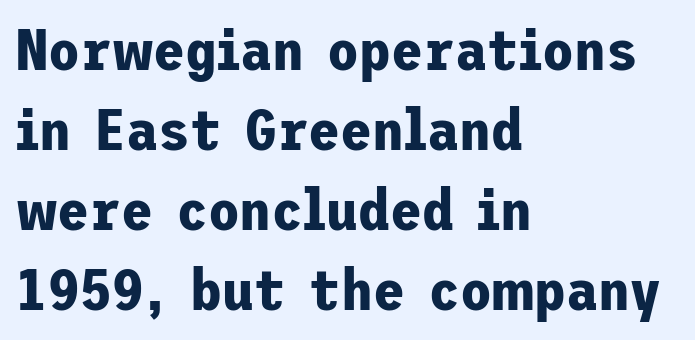
The image shows 58 px bold sans-serif type, upright; set left-aligned, normal line spacing (1.38x), normal letter spacing, not underlined; low stroke contrast and a medium x-height.
